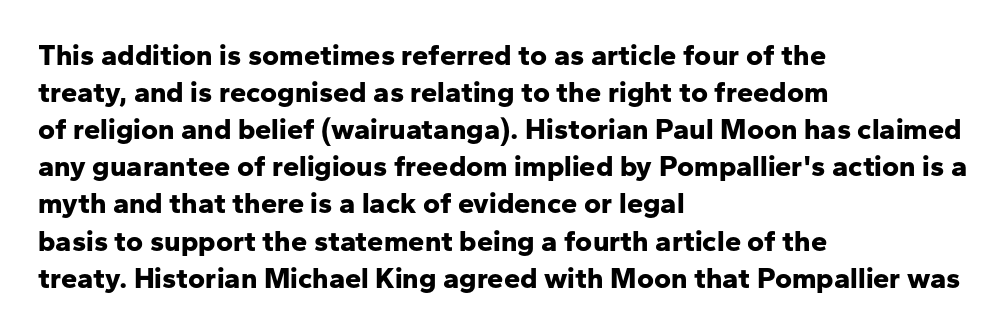
Q: Is the text bold? A: Yes.
Q: Is the text italic (slanted)? A: No, it is upright.
Q: Is the typeface a serif or a sans-serif typeface? A: Sans-serif.
Q: Is the text underlined? A: No.
Q: How is the paragraph aligned? A: Left-aligned.
Q: Is the spacing between letters normal or unusually wide? A: Normal.
Q: Is the spacing between lines tight, normal or loose? A: Normal.
Q: Width (condensed, normal, or wide)? A: Normal.
Q: Stroke contrast? A: Low.
Q: x-height? A: Medium.
Q: Monospaced? A: No.
